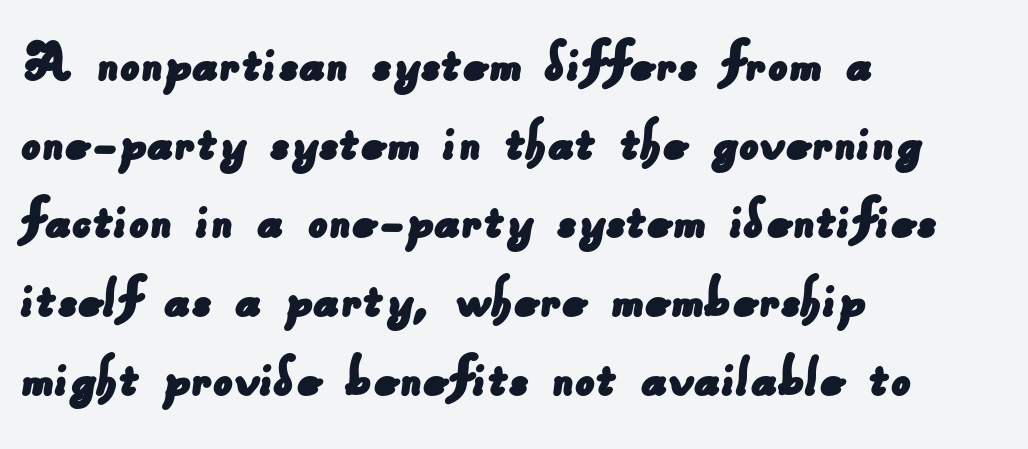
{"serif": "no", "width": "normal", "stroke_contrast": "low", "x_height": "small", "monospaced": "no", "underline": "no", "align": "left", "line_spacing": "normal", "line_spacing_ratio": 1.27, "letter_spacing": "normal", "letter_spacing_em": 0.0, "glyph_px": 62}
